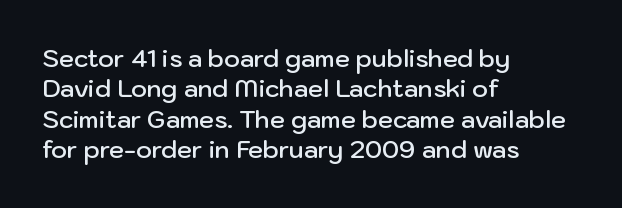
{"italic": "no", "bold": "semi", "underline": "no", "align": "left", "line_spacing": "normal", "line_spacing_ratio": 1.27, "letter_spacing": "normal", "letter_spacing_em": 0.0, "glyph_px": 24}
